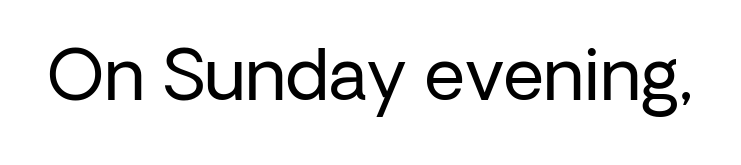
The image shows 70 px regular-weight sans-serif type, upright; set normal letter spacing, not underlined; low stroke contrast and a medium x-height.
